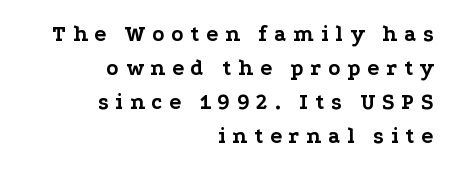
The image shows 22 px bold type, upright; set right-aligned, normal line spacing (1.54x), unusually wide letter spacing (+0.31 em), not underlined.
